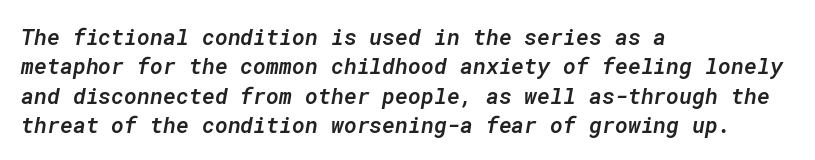
The image shows 22 px text type, italic (leaning right); set left-aligned, normal line spacing (1.33x), normal letter spacing, not underlined.
